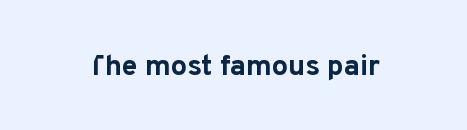
Q: Is the text bold? A: Yes.
Q: Is the text italic (slanted)? A: No, it is upright.
Q: Is the typeface a serif or a sans-serif typeface? A: Sans-serif.
Q: Is the text underlined? A: No.
Q: Is the spacing between letters normal or unusually wide? A: Normal.
Q: Width (condensed, normal, or wide)? A: Normal.
Q: Stroke contrast? A: Low.
Q: x-height? A: Medium.
Q: Monospaced? A: No.
